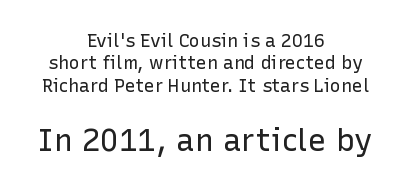
You can tell it's not italic because the verticals are truly vertical. Which margin do the lines hug? Neither — every line sits in the middle. The passage shown is typed in a proportional face where columns would drift. Check the space under the baseline: it is left empty.
